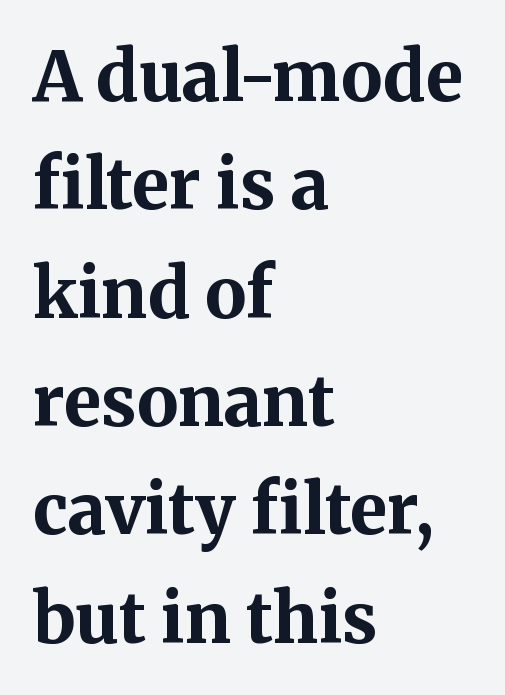
Strong, thick strokes mark this as bold type. Reading down the column, the eye jumps a familiar distance to each next line. Leftover space on each line is placed entirely after the last word. In terms of posture, this sample is upright. These lines are rendered in a variable-pitch font. Descender tails drop into unmarked territory.
